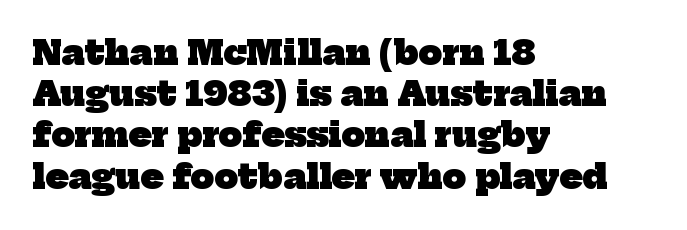
Horizontally, the lines are justified to the leading edge only. Heavy, bold letterforms. Descenders hang freely into open space. Unlike a clean sans, this face finishes its strokes with serifs. A normal amount of white space separates one row of letters from the next. Do the characters align in a grid? No, the font is proportional.
